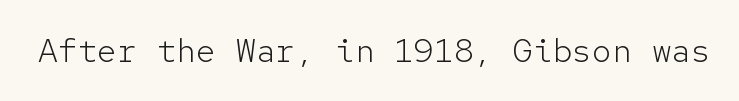
Q: Is the text bold? A: No.
Q: Is the text italic (slanted)? A: No, it is upright.
Q: Is the typeface a serif or a sans-serif typeface? A: Sans-serif.
Q: Is the text underlined? A: No.
Q: Is the spacing between letters normal or unusually wide? A: Normal.
Q: Width (condensed, normal, or wide)? A: Normal.
Q: Stroke contrast? A: Low.
Q: x-height? A: Medium.
Q: Monospaced? A: Yes.
